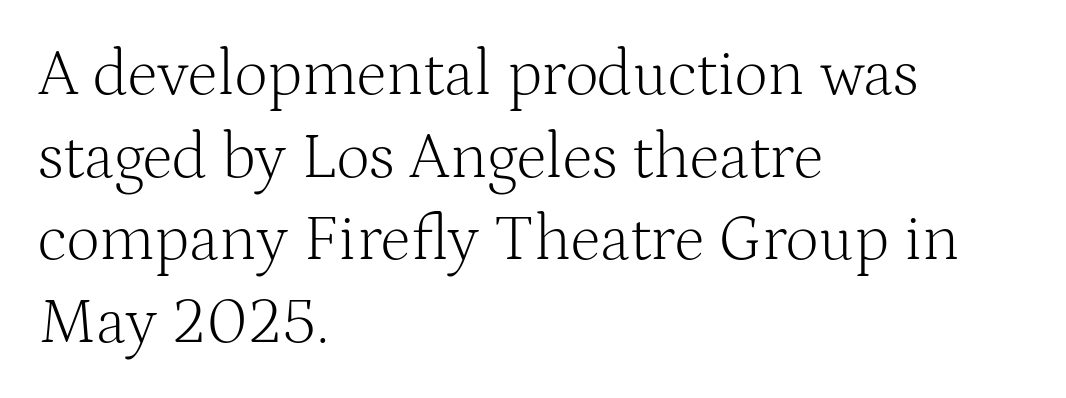
The font is comparable to plain body text, perhaps lighter. The zone under the glyphs is completely vacant. Regarding leading, the lines here are spaced in the standard way. Serifs: yes, visible at the terminals of the letterforms.
